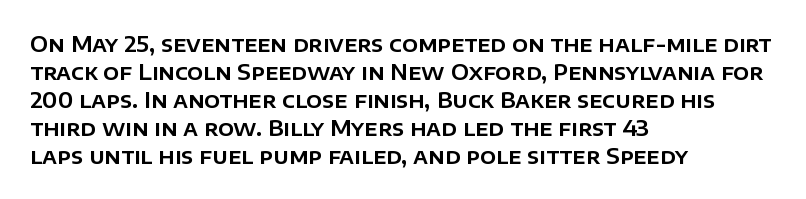
{"italic": "no", "underline": "no", "align": "left", "line_spacing": "normal", "line_spacing_ratio": 1.33, "letter_spacing": "normal", "letter_spacing_em": 0.0, "glyph_px": 21}
